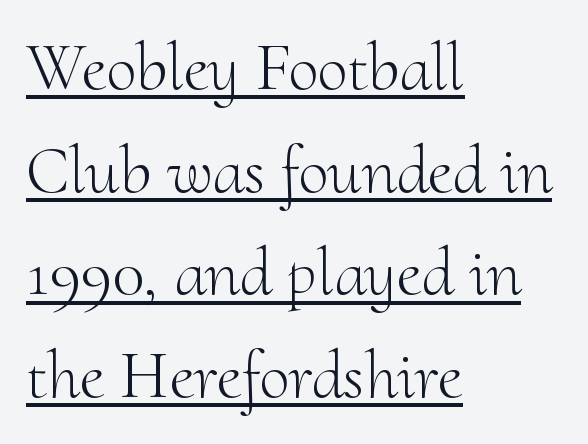
{"serif": "yes", "italic": "no", "bold": "no", "weight": "light", "width": "normal", "stroke_contrast": "medium", "x_height": "small", "monospaced": "no", "underline": "yes", "align": "left", "line_spacing": "normal", "line_spacing_ratio": 1.51, "letter_spacing": "normal", "letter_spacing_em": 0.0, "glyph_px": 68}
